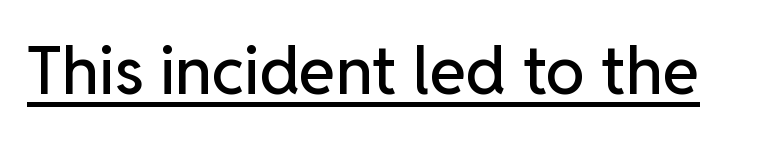
Q: Is the text italic (slanted)? A: No, it is upright.
Q: Is the typeface a serif or a sans-serif typeface? A: Sans-serif.
Q: Is the text underlined? A: Yes.
Q: Is the spacing between letters normal or unusually wide? A: Normal.
Q: Width (condensed, normal, or wide)? A: Normal.
Q: Stroke contrast? A: Low.
Q: x-height? A: Medium.
Q: Monospaced? A: No.
